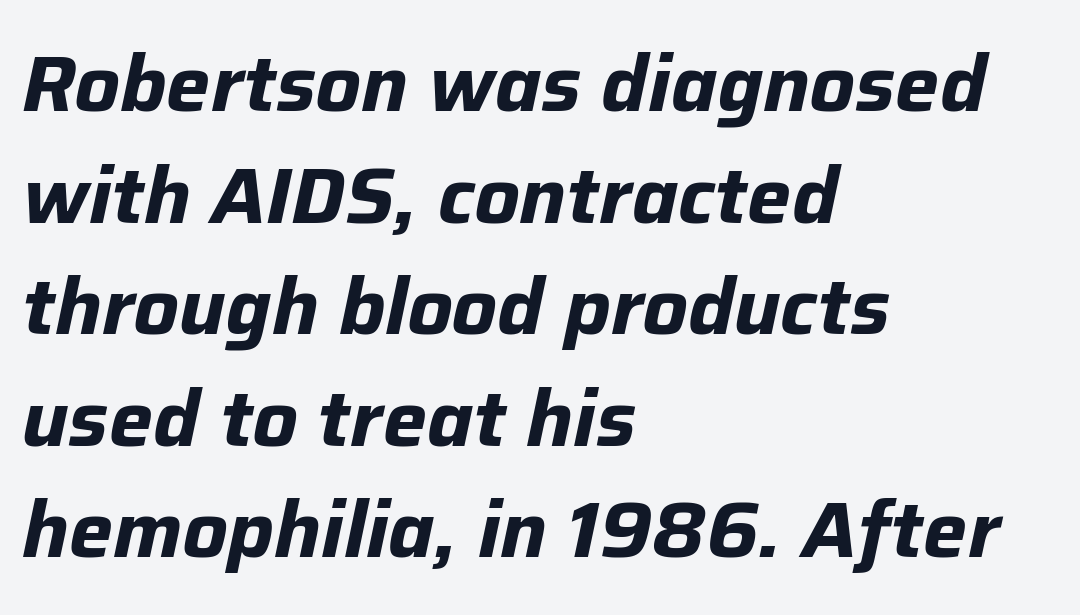
The image shows 78 px bold type, italic (leaning right); set left-aligned, normal line spacing (1.43x), normal letter spacing, not underlined; low stroke contrast and a medium x-height.
